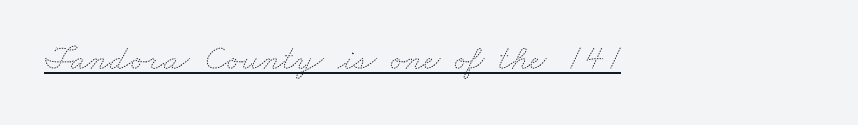
Q: Is the text bold? A: No.
Q: Is the text underlined? A: Yes.
Q: How is the paragraph aligned? A: Left-aligned.
Q: Is the spacing between letters normal or unusually wide? A: Normal.
Q: Width (condensed, normal, or wide)? A: Wide.
Q: Stroke contrast? A: Medium.
Q: x-height? A: Small.
Q: Monospaced? A: No.
